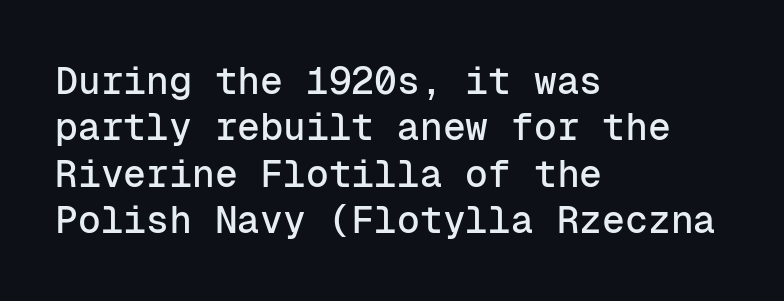
The image shows 38 px sans-serif type, upright, monospaced; set left-aligned, line spacing 1.22x, normal letter spacing, not underlined; low stroke contrast and a medium x-height.
